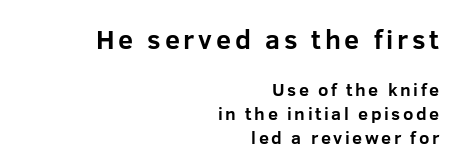
The image shows 27 px bold type, upright; set right-aligned, normal line spacing (1.32x), not underlined; the first (top) block is 1.5x larger.
